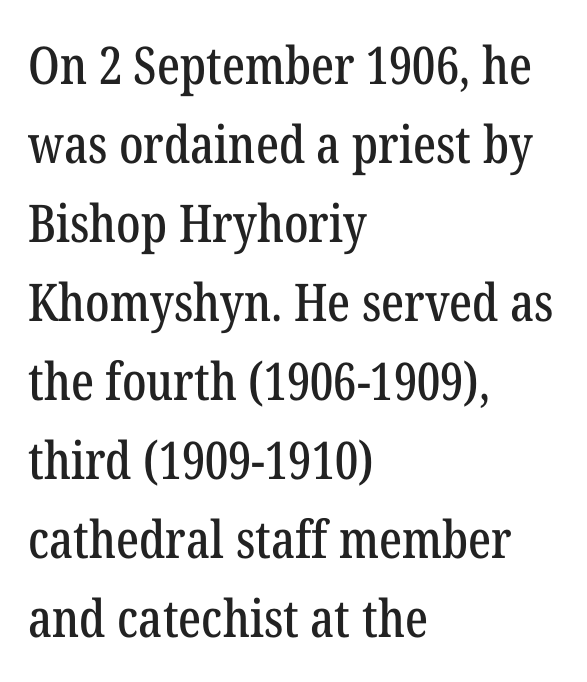
Q: Is the text italic (slanted)? A: No, it is upright.
Q: Is the typeface a serif or a sans-serif typeface? A: Serif.
Q: Is the text underlined? A: No.
Q: How is the paragraph aligned? A: Left-aligned.
Q: Is the spacing between letters normal or unusually wide? A: Normal.
Q: Is the spacing between lines tight, normal or loose? A: Normal.
Q: Width (condensed, normal, or wide)? A: Condensed.
Q: Stroke contrast? A: Low.
Q: x-height? A: Medium.
Q: Monospaced? A: No.
